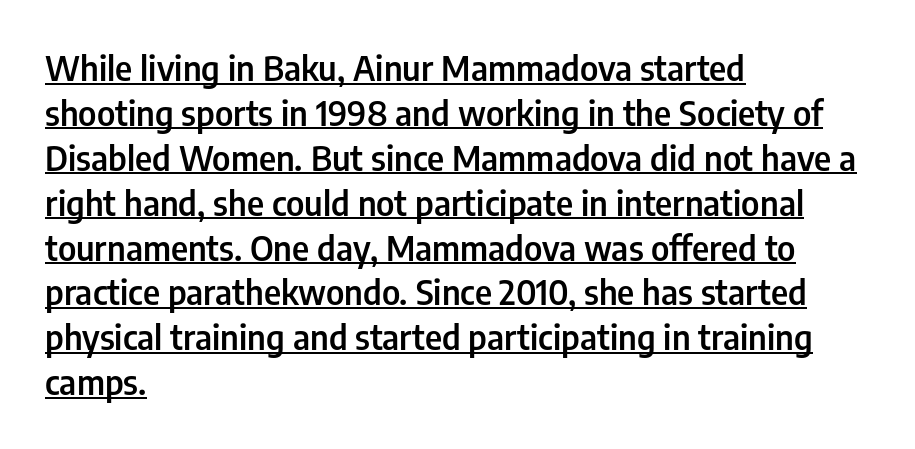
Q: Is the text bold? A: Semi-bold.
Q: Is the text italic (slanted)? A: No, it is upright.
Q: Is the typeface a serif or a sans-serif typeface? A: Sans-serif.
Q: Is the text underlined? A: Yes.
Q: How is the paragraph aligned? A: Left-aligned.
Q: Is the spacing between letters normal or unusually wide? A: Normal.
Q: Is the spacing between lines tight, normal or loose? A: Normal.
Q: Width (condensed, normal, or wide)? A: Condensed.
Q: Stroke contrast? A: Low.
Q: x-height? A: Medium.
Q: Monospaced? A: No.
